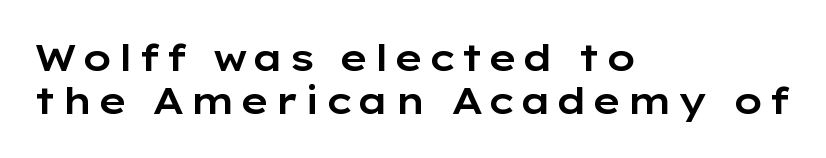
The image shows 37 px wide sans-serif type, upright; set left-aligned, tight line spacing (1.15x), not underlined; low stroke contrast and a medium x-height.
